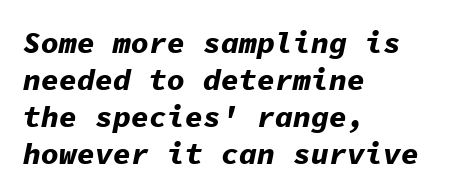
Q: Is the text bold? A: Yes.
Q: Is the text italic (slanted)? A: Yes, it leans right by about 11 degrees.
Q: Is the text underlined? A: No.
Q: How is the paragraph aligned? A: Left-aligned.
Q: Is the spacing between letters normal or unusually wide? A: Normal.
Q: Width (condensed, normal, or wide)? A: Normal.
Q: Stroke contrast? A: Low.
Q: x-height? A: Medium.
Q: Monospaced? A: Yes.
